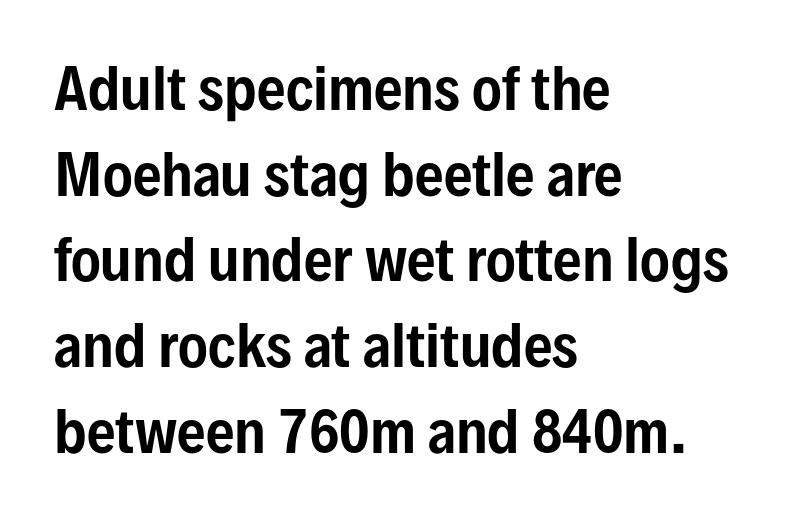
Q: Is the text italic (slanted)? A: No, it is upright.
Q: Is the typeface a serif or a sans-serif typeface? A: Sans-serif.
Q: Is the text underlined? A: No.
Q: How is the paragraph aligned? A: Left-aligned.
Q: Is the spacing between letters normal or unusually wide? A: Normal.
Q: Is the spacing between lines tight, normal or loose? A: Normal.
Q: Width (condensed, normal, or wide)? A: Condensed.
Q: Stroke contrast? A: Low.
Q: x-height? A: Medium.
Q: Monospaced? A: No.
